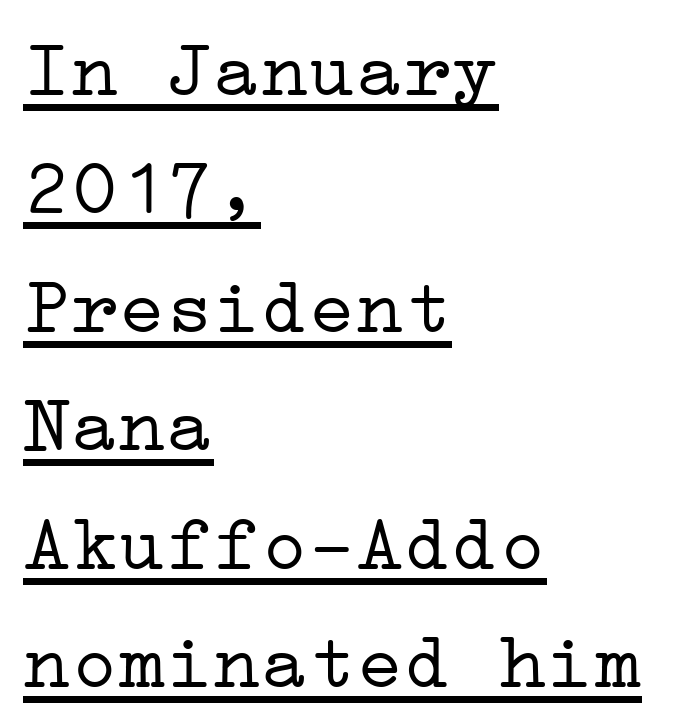
Note: serifs present on the glyphs. The lettering holds an erect, upright posture throughout. Looks like someone drew a line under every word here. Caption: standard tracking, unaltered. Leading: standard. Weight class: somewhere from thin through regular.
